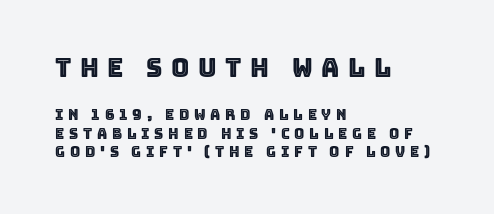
Q: Is the text italic (slanted)? A: No, it is upright.
Q: Is the text underlined? A: No.
Q: How is the paragraph aligned? A: Left-aligned.
Q: Is the spacing between letters normal or unusually wide? A: Unusually wide.
Q: Is the spacing between lines tight, normal or loose? A: Normal.
Q: Which block of text is set in a larger size, the first (top) or the second (bottom)? A: The first (top) one.
